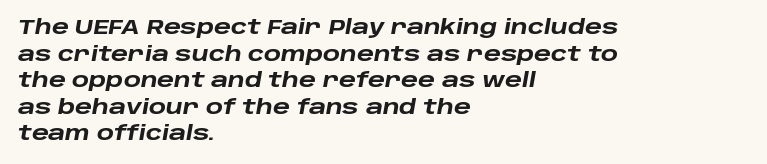
{"italic": "yes", "lean": "right", "slant_degrees": 10, "bold": "yes", "underline": "no", "align": "left", "line_spacing": "normal", "line_spacing_ratio": 1.33, "letter_spacing": "normal", "letter_spacing_em": 0.0, "glyph_px": 20}
